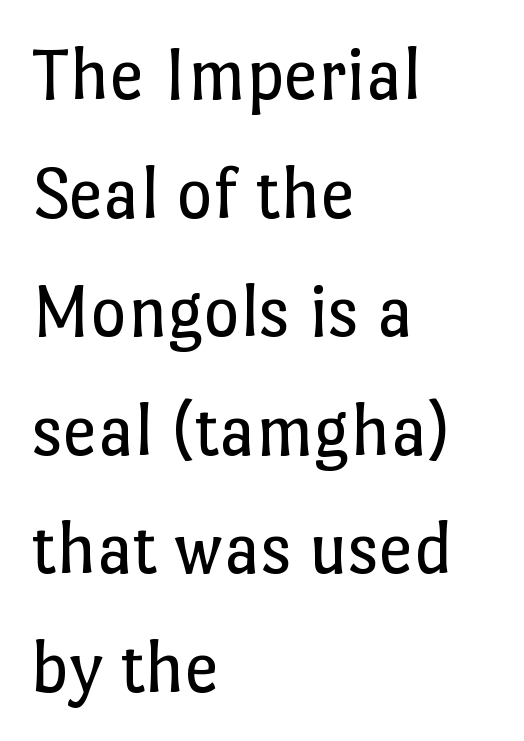
Rows of type keep a routine distance in the vertical direction. Does the copy run flush right? No — it runs flush left. Weight: in the light-to-regular range. Only glyphs here, with clear space below each row. Spacing verdict: proportional, widths tailored to each character.
